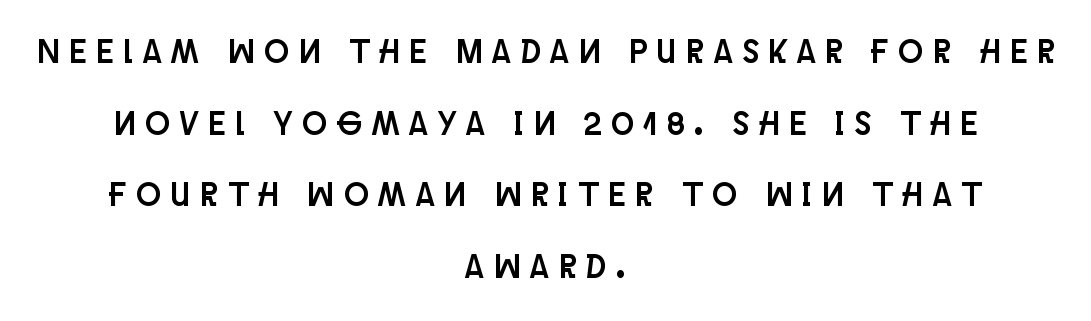
The image shows 33 px condensed sans-serif type, upright; set centered, loose line spacing (2.17x), unusually wide letter spacing (+0.31 em), not underlined; low stroke contrast and a large x-height.
